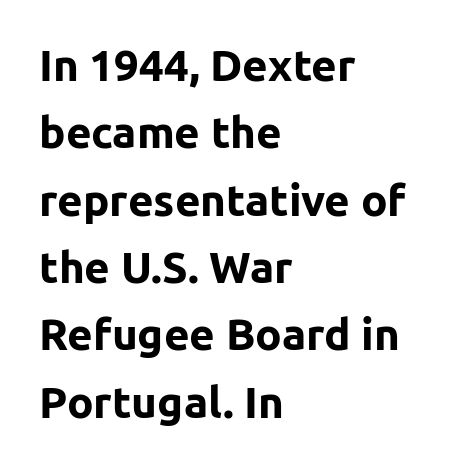
The image shows 44 px bold sans-serif type, upright; set left-aligned, normal line spacing (1.53x), normal letter spacing, not underlined; low stroke contrast and a medium x-height.
